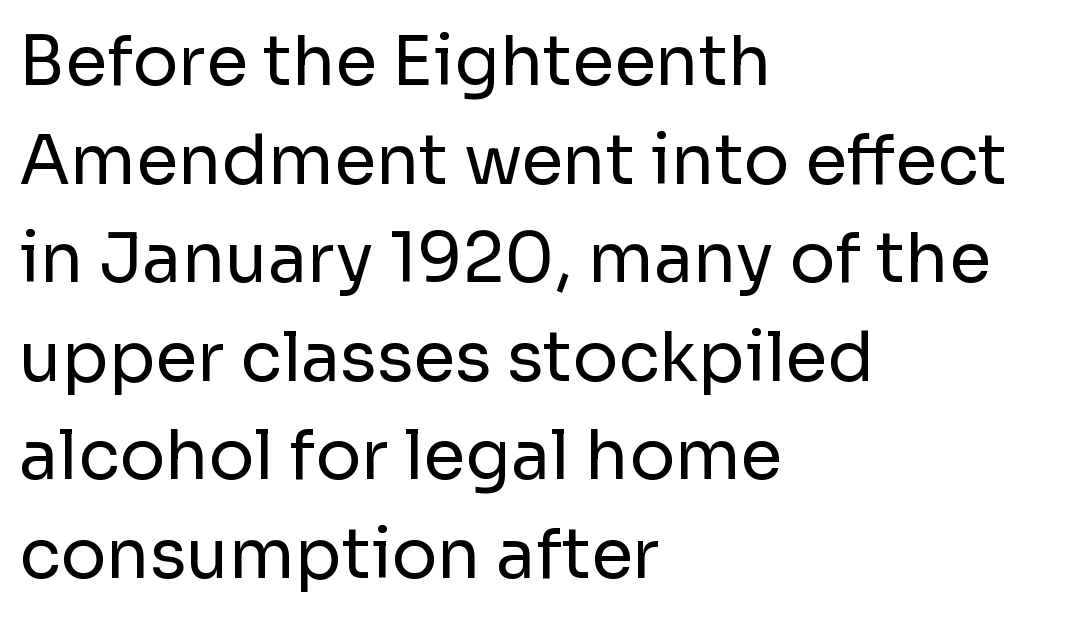
Q: Is the text bold? A: No.
Q: Is the text italic (slanted)? A: No, it is upright.
Q: Is the typeface a serif or a sans-serif typeface? A: Sans-serif.
Q: Is the text underlined? A: No.
Q: How is the paragraph aligned? A: Left-aligned.
Q: Is the spacing between letters normal or unusually wide? A: Normal.
Q: Is the spacing between lines tight, normal or loose? A: Normal.
Q: Width (condensed, normal, or wide)? A: Normal.
Q: Stroke contrast? A: Low.
Q: x-height? A: Medium.
Q: Monospaced? A: No.
